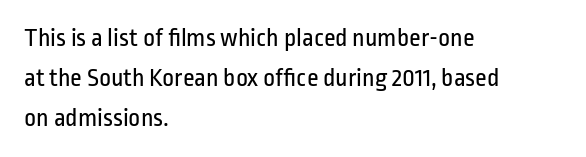
{"italic": "no", "bold": "no", "underline": "no", "align": "left", "line_spacing": "normal", "line_spacing_ratio": 1.54, "letter_spacing": "normal", "letter_spacing_em": 0.0, "glyph_px": 26}
